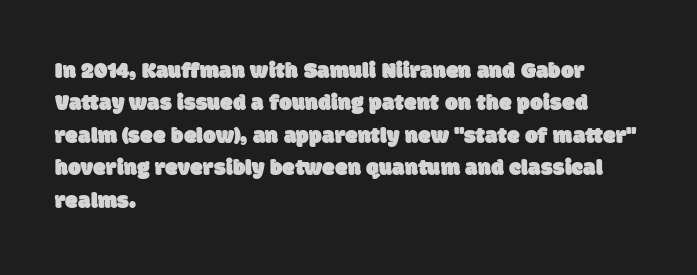
The image shows 23 px text type; set left-aligned, normal line spacing (1.41x), normal letter spacing, not underlined.
